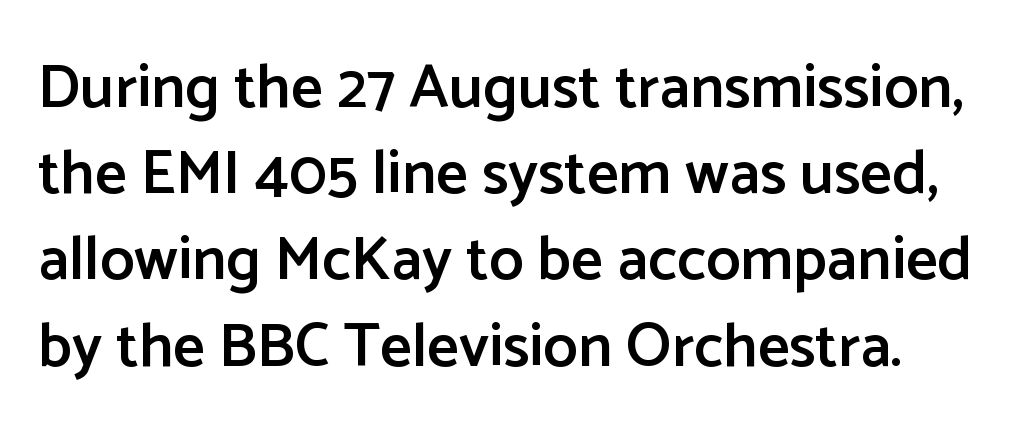
Q: Is the text bold? A: Semi-bold.
Q: Is the text italic (slanted)? A: No, it is upright.
Q: Is the typeface a serif or a sans-serif typeface? A: Sans-serif.
Q: Is the text underlined? A: No.
Q: Is the spacing between letters normal or unusually wide? A: Normal.
Q: Is the spacing between lines tight, normal or loose? A: Normal.
Q: Width (condensed, normal, or wide)? A: Normal.
Q: Stroke contrast? A: Low.
Q: x-height? A: Medium.
Q: Monospaced? A: No.
